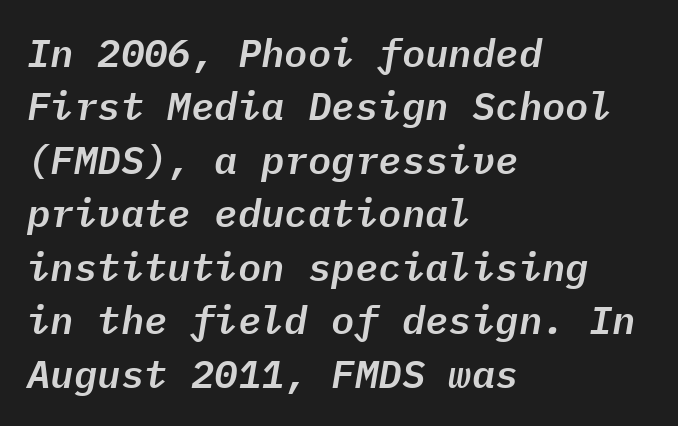
Q: Is the text italic (slanted)? A: Yes, it leans right by about 9 degrees.
Q: Is the text underlined? A: No.
Q: How is the paragraph aligned? A: Left-aligned.
Q: Is the spacing between letters normal or unusually wide? A: Normal.
Q: Is the spacing between lines tight, normal or loose? A: Normal.
Q: Width (condensed, normal, or wide)? A: Normal.
Q: Stroke contrast? A: Low.
Q: x-height? A: Medium.
Q: Monospaced? A: Yes.
